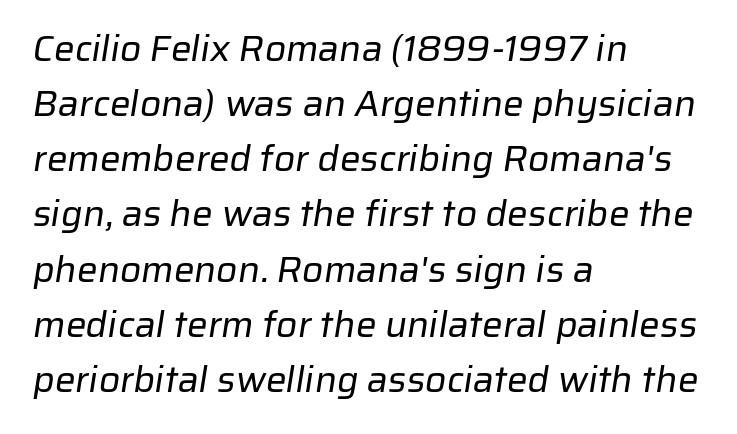
The image shows 37 px regular-weight sans-serif type; set left-aligned, normal line spacing (1.49x), normal letter spacing, not underlined; low stroke contrast and a medium x-height.
